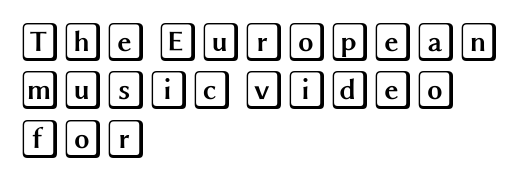
The space directly below the letters is spotless. The lettering stays uniformly vertical, giving the passage a roman look. This rendering uses left alignment, leaving the right contour irregular. Students, note that the glyphs here touch the page at normal intervals.
